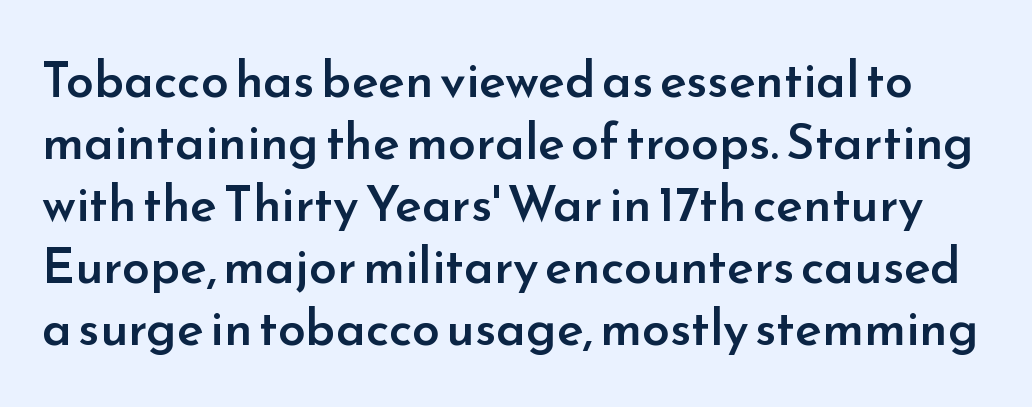
You could call the tracking neutral — neither tight nor loose. Check the space under the baseline: it is left empty. Does the type have serifs? No, each stem ends abruptly. A typesetter would call this proportional, since set widths differ per character.
